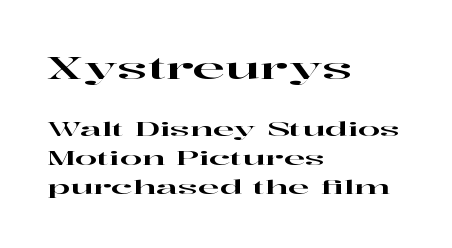
Casual observation: everything's shoved over to the left. Here the designer chose a conventional face with non-uniform glyph widths. Typographically, this falls in the serif category. How would I describe the line gaps? Plain and ordinary. The lettering stays uniformly vertical, giving the passage a roman look.
